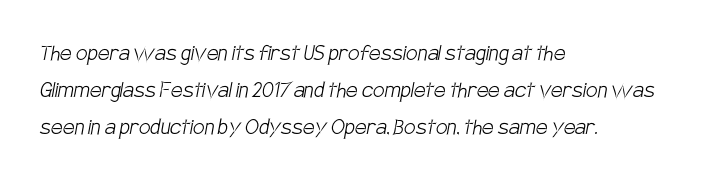
Q: Is the text bold? A: No.
Q: Is the text underlined? A: No.
Q: How is the paragraph aligned? A: Left-aligned.
Q: Is the spacing between letters normal or unusually wide? A: Normal.
Q: Is the spacing between lines tight, normal or loose? A: Normal.
